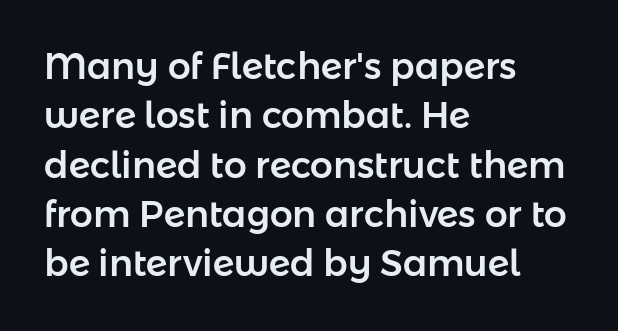
{"serif": "no", "italic": "no", "width": "normal", "stroke_contrast": "low", "x_height": "medium", "monospaced": "no", "underline": "no", "align": "left", "line_spacing": "normal", "line_spacing_ratio": 1.37, "letter_spacing": "normal", "letter_spacing_em": 0.0, "glyph_px": 36}
